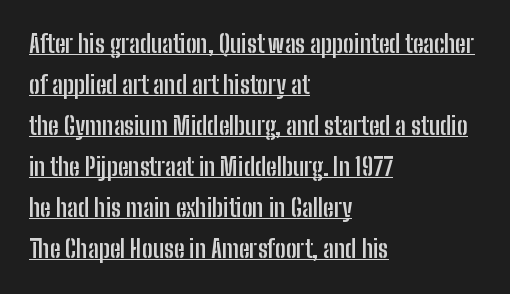
{"italic": "no", "bold": "yes", "underline": "yes", "align": "left", "line_spacing_ratio": 1.71, "letter_spacing": "normal", "letter_spacing_em": 0.0, "glyph_px": 24}
